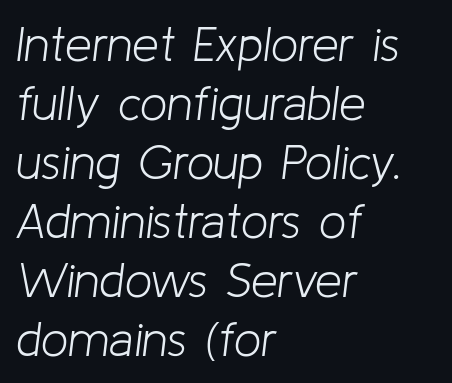
Q: Is the text bold? A: No.
Q: Is the text italic (slanted)? A: Yes, it leans right by about 8 degrees.
Q: Is the text underlined? A: No.
Q: How is the paragraph aligned? A: Left-aligned.
Q: Is the spacing between letters normal or unusually wide? A: Normal.
Q: Width (condensed, normal, or wide)? A: Normal.
Q: Stroke contrast? A: Low.
Q: x-height? A: Medium.
Q: Monospaced? A: No.
